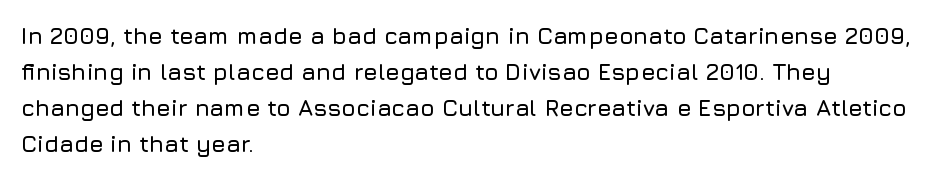
Regular leading. Check under the words: just untouched page. The type is set solid horizontally, with unmodified tracking. The paragraph has a hard left edge and a soft right edge.
